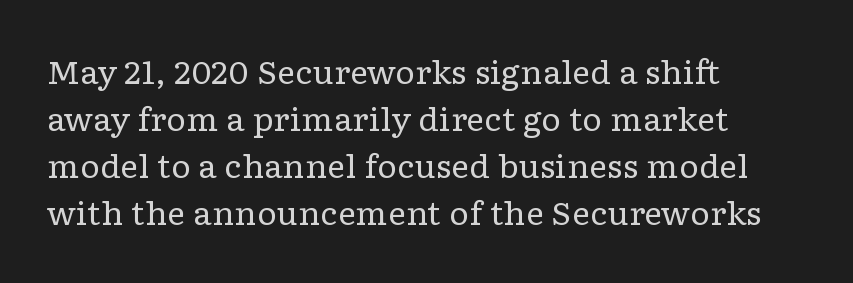
Q: Is the text bold? A: No.
Q: Is the text italic (slanted)? A: No, it is upright.
Q: Is the typeface a serif or a sans-serif typeface? A: Serif.
Q: Is the text underlined? A: No.
Q: How is the paragraph aligned? A: Left-aligned.
Q: Is the spacing between letters normal or unusually wide? A: Normal.
Q: Is the spacing between lines tight, normal or loose? A: Normal.
Q: Width (condensed, normal, or wide)? A: Wide.
Q: Stroke contrast? A: Low.
Q: x-height? A: Medium.
Q: Monospaced? A: No.
